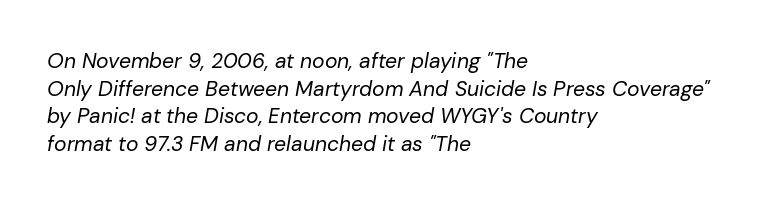
Q: Is the text bold? A: No.
Q: Is the text italic (slanted)? A: Yes, it leans right by about 10 degrees.
Q: Is the text underlined? A: No.
Q: How is the paragraph aligned? A: Left-aligned.
Q: Is the spacing between letters normal or unusually wide? A: Normal.
Q: Is the spacing between lines tight, normal or loose? A: Normal.
